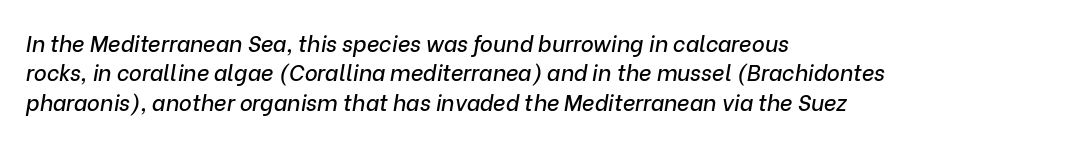
The image shows 22 px text type, italic (leaning right); set left-aligned, normal line spacing (1.34x), normal letter spacing, not underlined.
